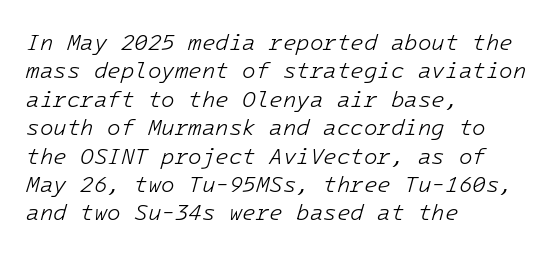
{"italic": "yes", "lean": "right", "slant_degrees": 16, "bold": "no", "underline": "no", "align": "left", "line_spacing": "normal", "line_spacing_ratio": 1.29, "letter_spacing": "normal", "letter_spacing_em": 0.0, "glyph_px": 22}
